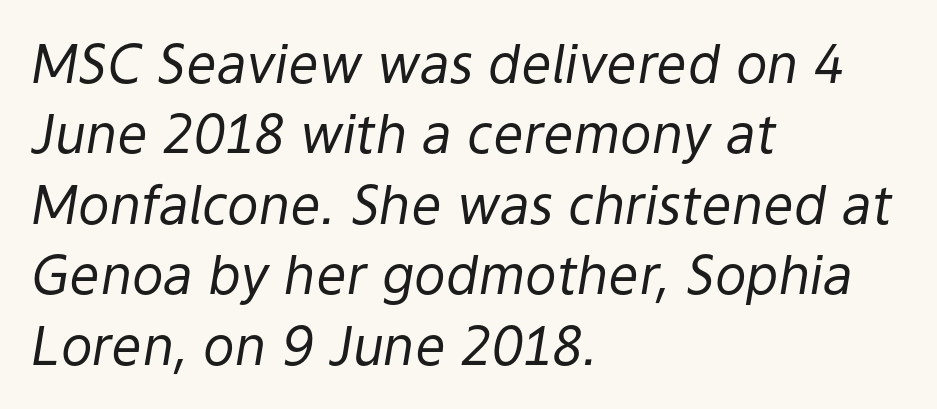
Q: Is the text bold? A: No.
Q: Is the text italic (slanted)? A: Yes, it leans right by about 9 degrees.
Q: Is the text underlined? A: No.
Q: How is the paragraph aligned? A: Left-aligned.
Q: Is the spacing between letters normal or unusually wide? A: Normal.
Q: Is the spacing between lines tight, normal or loose? A: Normal.
Q: Width (condensed, normal, or wide)? A: Normal.
Q: Stroke contrast? A: Low.
Q: x-height? A: Medium.
Q: Monospaced? A: No.
